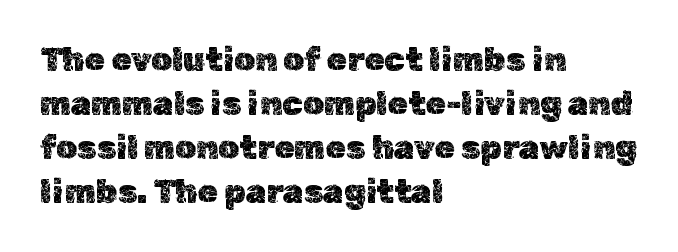
Q: Is the text italic (slanted)? A: No, it is upright.
Q: Is the text underlined? A: No.
Q: How is the paragraph aligned? A: Left-aligned.
Q: Is the spacing between letters normal or unusually wide? A: Normal.
Q: Is the spacing between lines tight, normal or loose? A: Normal.
Q: Width (condensed, normal, or wide)? A: Normal.
Q: x-height? A: Medium.
Q: Monospaced? A: No.
